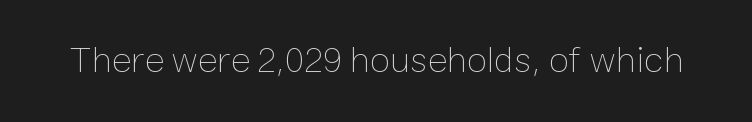
The image shows 37 px thin type, upright; set normal letter spacing, not underlined; low stroke contrast and a medium x-height.
